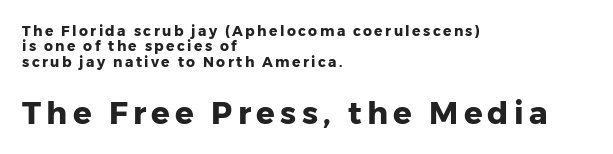
The image shows 31 px heavy sans-serif type, upright; set left-aligned, tight line spacing (1.09x), not underlined; the second (bottom) block is 2.21x larger; low stroke contrast and a medium x-height.
